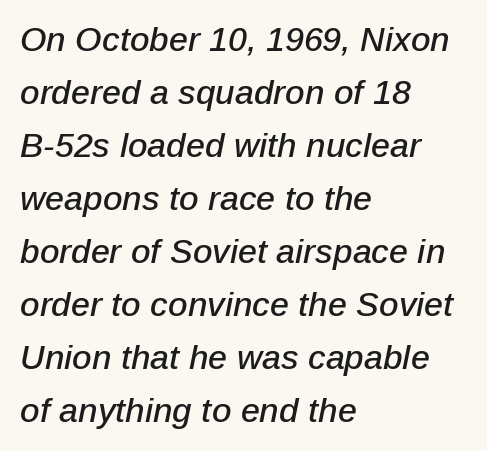
The image shows 34 px text type, italic (leaning right); set left-aligned, normal line spacing (1.56x), normal letter spacing, not underlined; low stroke contrast and a medium x-height.
